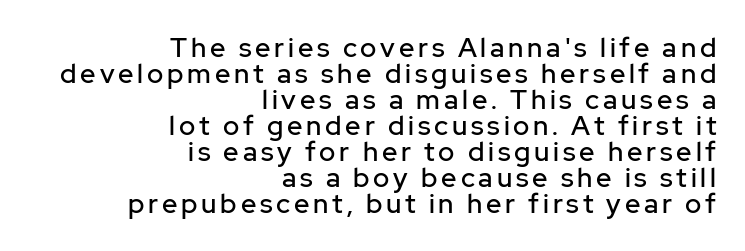
{"italic": "no", "underline": "no", "align": "right", "line_spacing": "tight", "line_spacing_ratio": 0.96, "glyph_px": 27}
